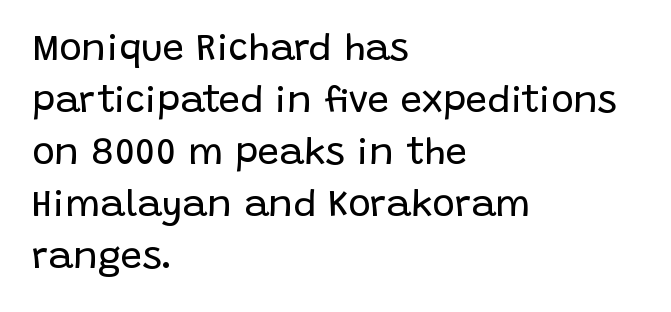
Q: Is the text bold? A: No.
Q: Is the text italic (slanted)? A: No, it is upright.
Q: Is the typeface a serif or a sans-serif typeface? A: Sans-serif.
Q: Is the text underlined? A: No.
Q: How is the paragraph aligned? A: Left-aligned.
Q: Is the spacing between letters normal or unusually wide? A: Normal.
Q: Is the spacing between lines tight, normal or loose? A: Normal.
Q: Width (condensed, normal, or wide)? A: Normal.
Q: Stroke contrast? A: Low.
Q: x-height? A: Large.
Q: Monospaced? A: No.
